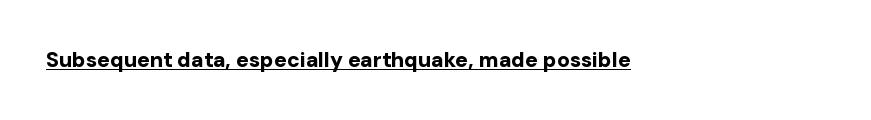
{"italic": "no", "bold": "yes", "underline": "yes", "letter_spacing": "normal", "letter_spacing_em": 0.0, "glyph_px": 21}
